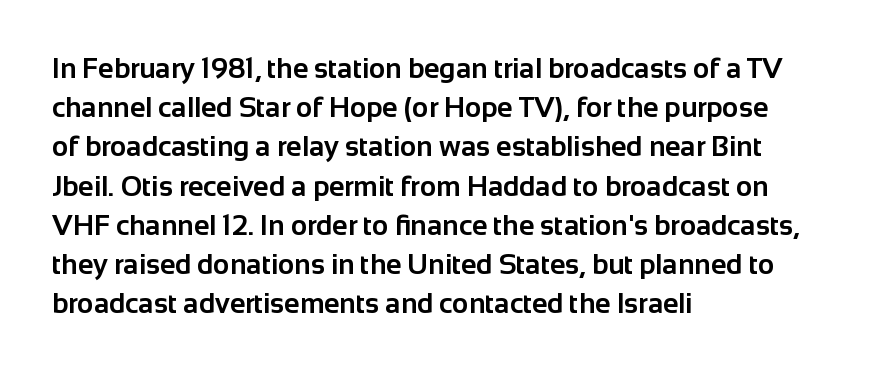
{"serif": "no", "italic": "no", "bold": "yes", "weight": "bold", "width": "normal", "stroke_contrast": "low", "x_height": "medium", "monospaced": "no", "underline": "no", "align": "left", "line_spacing": "normal", "line_spacing_ratio": 1.4, "letter_spacing": "normal", "letter_spacing_em": 0.0, "glyph_px": 28}
